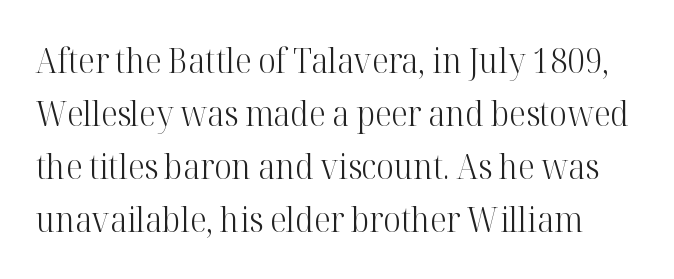
The image shows 34 px light serif type, upright; set normal line spacing (1.56x), normal letter spacing, not underlined; high stroke contrast and a medium x-height.
